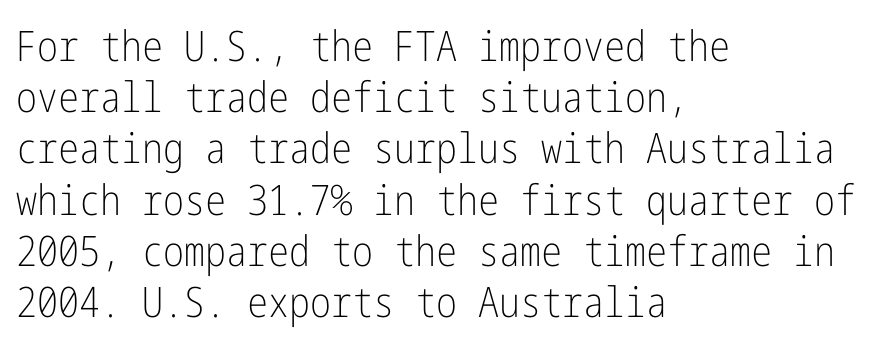
The image shows 42 px light, condensed sans-serif type, upright; set left-aligned, line spacing 1.22x, normal letter spacing, not underlined; low stroke contrast and a medium x-height.
